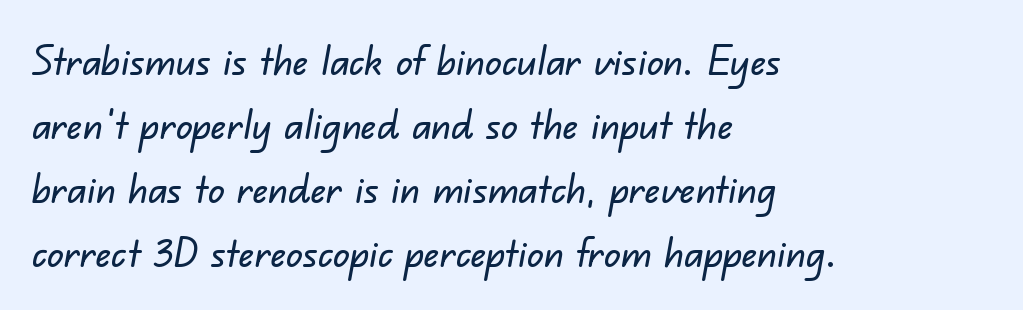
Q: Is the typeface a serif or a sans-serif typeface? A: Sans-serif.
Q: Is the text underlined? A: No.
Q: How is the paragraph aligned? A: Left-aligned.
Q: Is the spacing between letters normal or unusually wide? A: Normal.
Q: Is the spacing between lines tight, normal or loose? A: Normal.
Q: Width (condensed, normal, or wide)? A: Normal.
Q: Stroke contrast? A: Low.
Q: x-height? A: Small.
Q: Monospaced? A: No.
